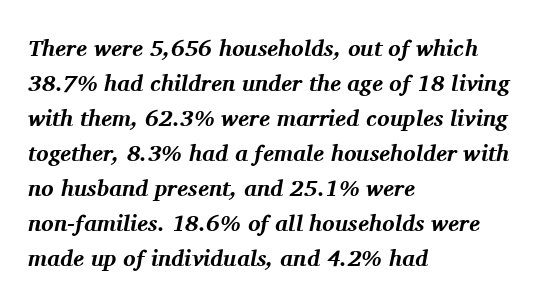
The image shows 23 px bold type, italic (leaning right); set left-aligned, normal line spacing (1.52x), normal letter spacing, not underlined.
